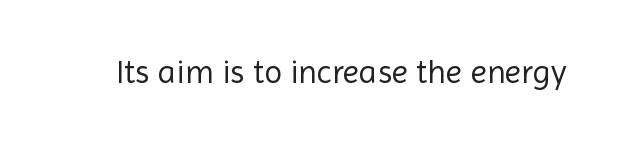
{"serif": "no", "italic": "no", "bold": "no", "weight": "regular", "width": "normal", "x_height": "medium", "monospaced": "no", "underline": "no", "letter_spacing": "normal", "letter_spacing_em": 0.0, "glyph_px": 33}
